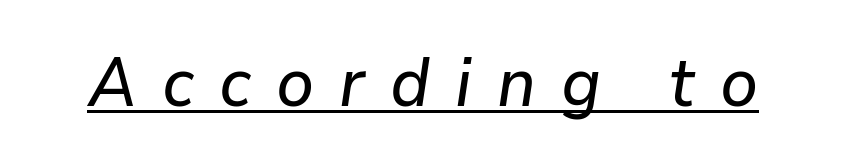
Q: Is the text italic (slanted)? A: Yes, it leans right by about 9 degrees.
Q: Is the text underlined? A: Yes.
Q: Is the spacing between letters normal or unusually wide? A: Unusually wide.
Q: Width (condensed, normal, or wide)? A: Normal.
Q: Stroke contrast? A: Low.
Q: x-height? A: Medium.
Q: Monospaced? A: No.
